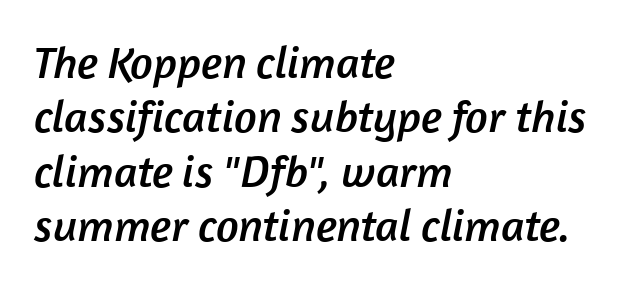
In terms of letterform style, serifs are entirely absent. Students, note that the glyphs here touch the page at normal intervals. Honestly, there is no underline to notice here at all. The rendering uses natural spacing where letterforms have individual widths. The passage is arranged the way most books set body copy — flush left.
